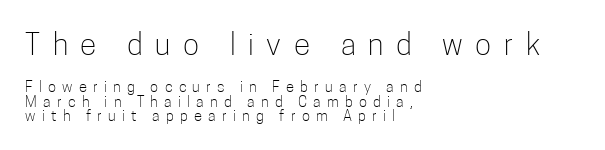
{"serif": "no", "italic": "no", "bold": "no", "weight": "light", "width": "condensed", "stroke_contrast": "low", "x_height": "medium", "monospaced": "no", "underline": "no", "align": "left", "line_spacing": "tight", "line_spacing_ratio": 0.95, "letter_spacing": "wide", "letter_spacing_em": 0.42, "larger_block": "first", "size_ratio": 2.0, "glyph_px": 30}
